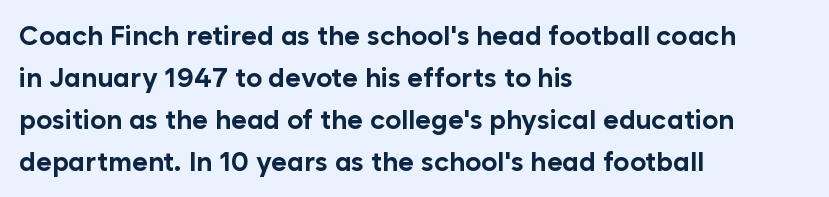
Q: Is the text bold? A: Yes.
Q: Is the text italic (slanted)? A: No, it is upright.
Q: Is the text underlined? A: No.
Q: How is the paragraph aligned? A: Left-aligned.
Q: Is the spacing between letters normal or unusually wide? A: Normal.
Q: Is the spacing between lines tight, normal or loose? A: Normal.
